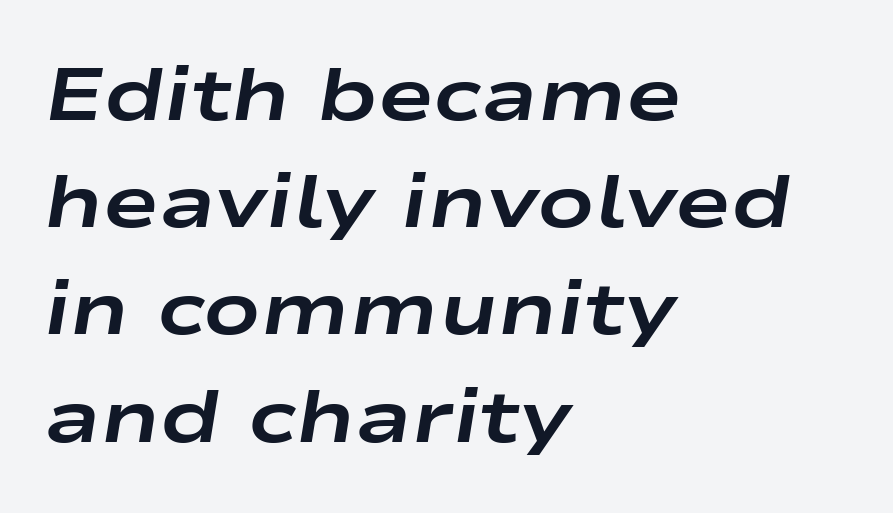
The image shows 75 px bold, wide type, italic (leaning right); set left-aligned, normal line spacing (1.43x), normal letter spacing, not underlined; low stroke contrast and a medium x-height.
